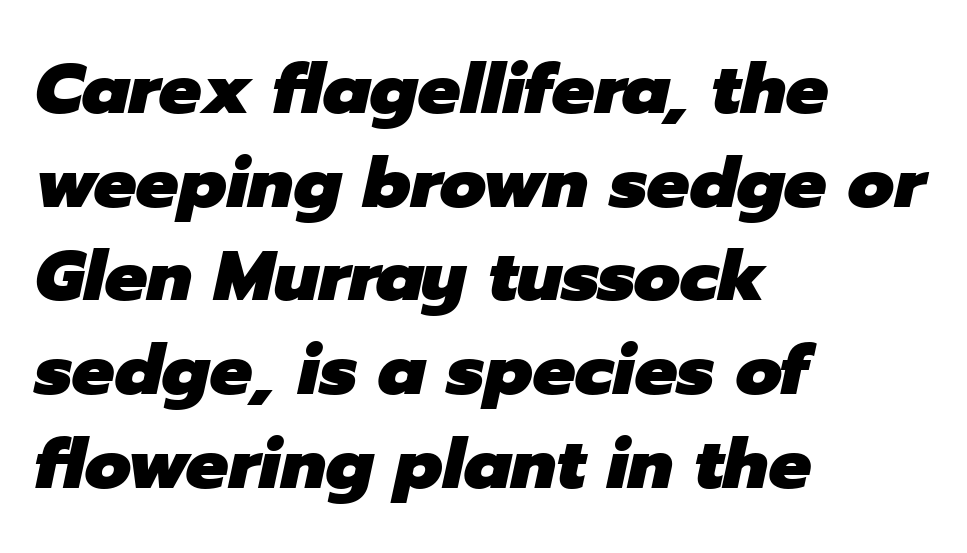
{"italic": "yes", "lean": "right", "slant_degrees": 12, "bold": "yes", "weight": "heavy", "width": "normal", "stroke_contrast": "low", "x_height": "medium", "monospaced": "no", "underline": "no", "align": "left", "line_spacing": "normal", "line_spacing_ratio": 1.32, "letter_spacing": "normal", "letter_spacing_em": 0.0, "glyph_px": 71}
